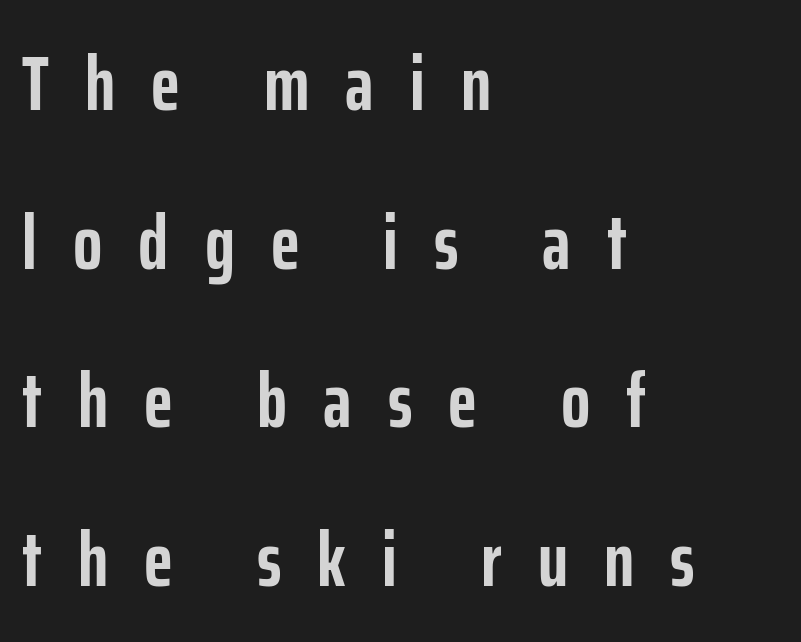
This sample trades compactness for vertical openness between lines. Look at the tracking — it's clearly loosened, letters drifting apart. Line beginnings align vertically; line endings do not. This is roman type, the default non-slanted kind.
